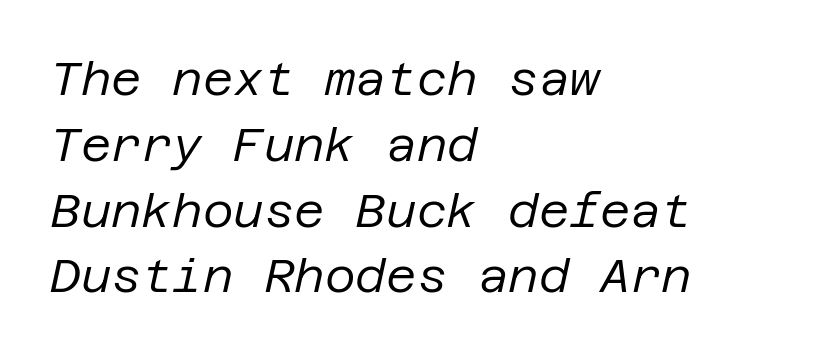
These lines are set flush left with a ragged right edge. A light-to-regular cut is what we see here. Quick note: interline space is typical. An italicized treatment has been applied to the whole sample. Honestly, the letter spacing is just normal — you wouldn't notice it. Quick note: underline off.
